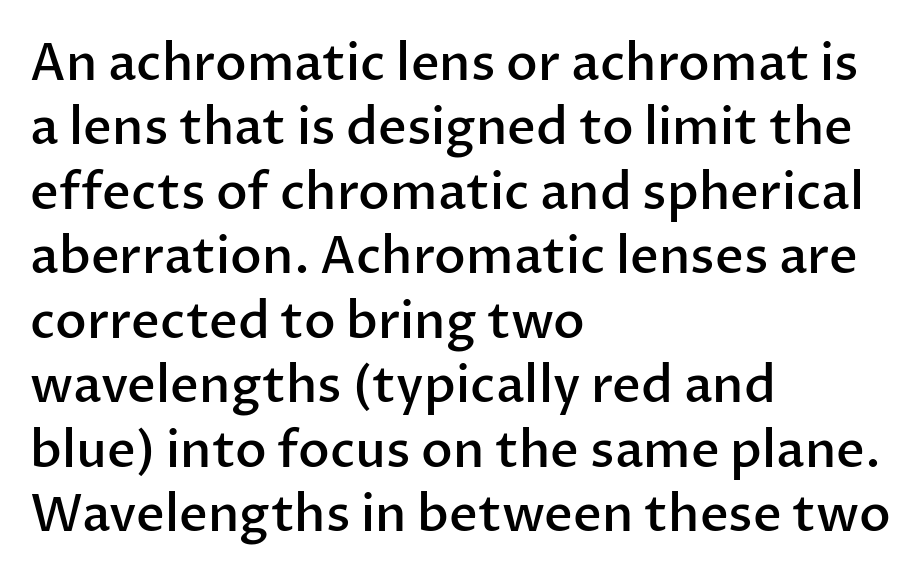
This rendering features lettering with no underline. The passage shown is semibold, sitting just below true bold. Line starts are locked; line ends wander. Varying glyph widths throughout — classic text-font behaviour. How would I describe the line gaps? Plain and ordinary. This is the regular roman posture of the typeface.
